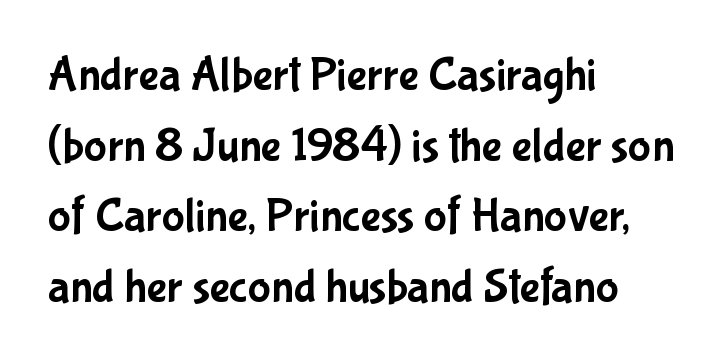
The image shows 48 px condensed sans-serif type, upright; set left-aligned, normal line spacing (1.47x), normal letter spacing, not underlined; low stroke contrast and a medium x-height.
